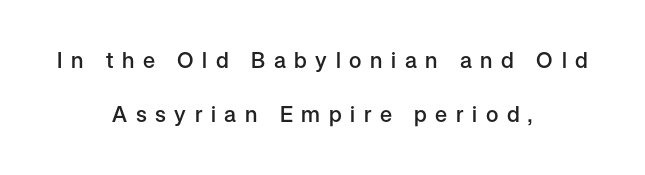
These words are printed semibold, heavier than regular yet not bold. The typesetter chose a symmetrical, centered arrangement here. The foot of each line stays bare and open. In terms of letterspacing, this is a distinctly airy, spread setting. This sample uses an upright cut, with every glyph sitting square on the baseline. Whoever set this chose breathing room over compactness in the vertical rhythm.
